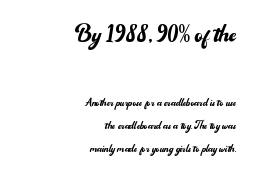
Q: Is the text bold? A: No.
Q: Is the text italic (slanted)? A: Yes.
Q: Is the typeface a serif or a sans-serif typeface? A: Sans-serif.
Q: Is the text underlined? A: No.
Q: How is the paragraph aligned? A: Right-aligned.
Q: Is the spacing between letters normal or unusually wide? A: Normal.
Q: Is the spacing between lines tight, normal or loose? A: Normal.
Q: Which block of text is set in a larger size, the first (top) or the second (bottom)? A: The first (top) one.
Q: Width (condensed, normal, or wide)? A: Normal.
Q: Stroke contrast? A: Medium.
Q: x-height? A: Small.
Q: Monospaced? A: No.
